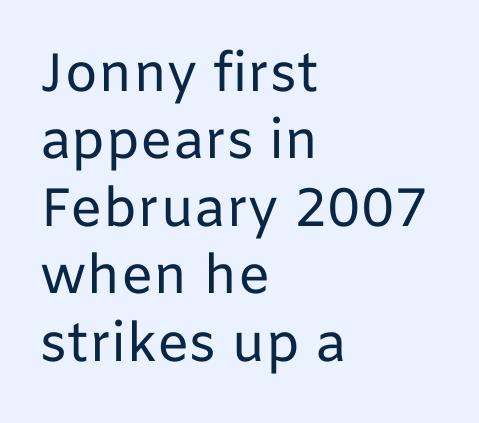
Q: Is the text bold? A: No.
Q: Is the text italic (slanted)? A: No, it is upright.
Q: Is the typeface a serif or a sans-serif typeface? A: Sans-serif.
Q: Is the text underlined? A: No.
Q: How is the paragraph aligned? A: Left-aligned.
Q: Is the spacing between letters normal or unusually wide? A: Normal.
Q: Is the spacing between lines tight, normal or loose? A: Normal.
Q: Width (condensed, normal, or wide)? A: Normal.
Q: Stroke contrast? A: Low.
Q: x-height? A: Medium.
Q: Monospaced? A: No.
